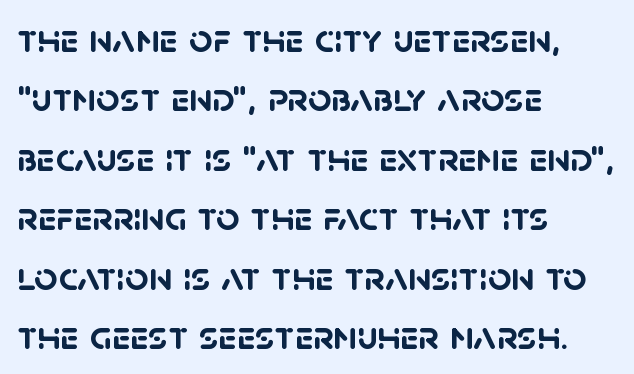
Q: Is the text bold? A: Yes.
Q: Is the typeface a serif or a sans-serif typeface? A: Sans-serif.
Q: Is the text underlined? A: No.
Q: How is the paragraph aligned? A: Left-aligned.
Q: Is the spacing between letters normal or unusually wide? A: Normal.
Q: Is the spacing between lines tight, normal or loose? A: Normal.
Q: Width (condensed, normal, or wide)? A: Normal.
Q: Stroke contrast? A: Low.
Q: x-height? A: Large.
Q: Monospaced? A: No.
